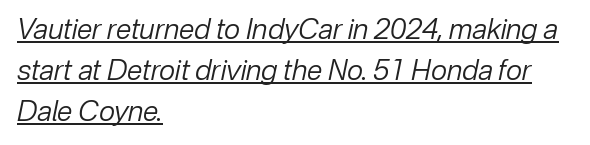
Glance below the letters and you will spot a drawn line. The typeface has the unassuming heft of standard copy or less. This sample keeps an unexceptional amount of space between lines. There is no visible air inserted between adjacent glyphs.
